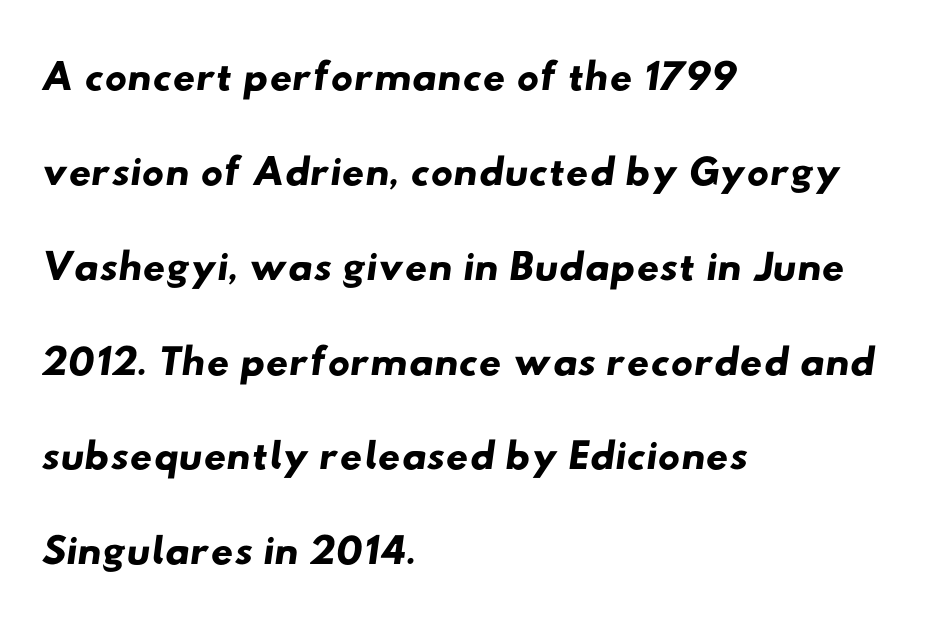
The image shows 62 px wide sans-serif type; set left-aligned, normal line spacing (1.53x), normal letter spacing, not underlined; low stroke contrast and a small x-height.
